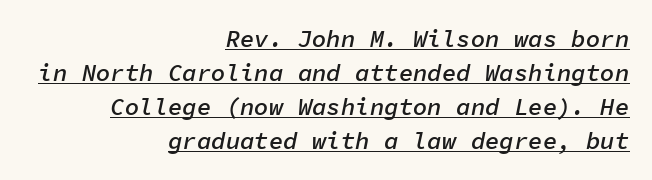
Q: Is the text bold? A: Semi-bold.
Q: Is the text italic (slanted)? A: Yes, it leans right by about 11 degrees.
Q: Is the text underlined? A: Yes.
Q: How is the paragraph aligned? A: Right-aligned.
Q: Is the spacing between letters normal or unusually wide? A: Normal.
Q: Is the spacing between lines tight, normal or loose? A: Normal.
